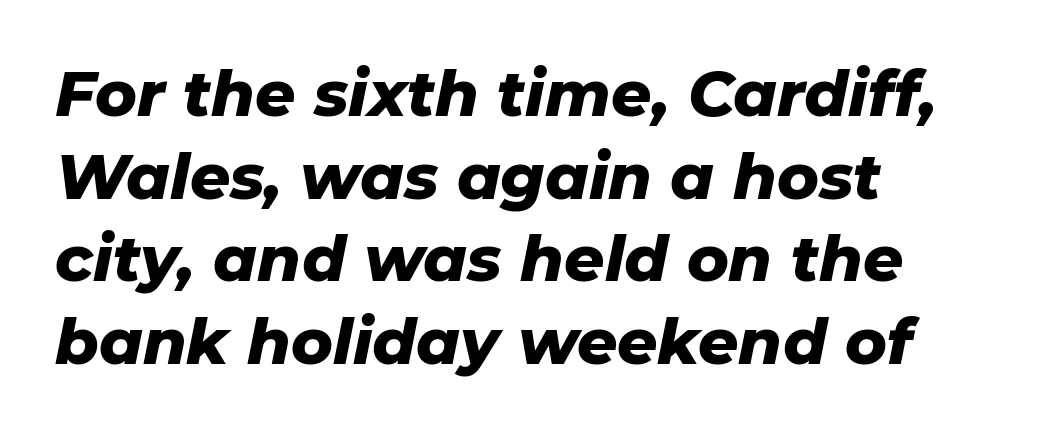
The image shows 63 px heavy type, italic (leaning right); set left-aligned, normal line spacing (1.31x), normal letter spacing, not underlined; low stroke contrast and a medium x-height.
